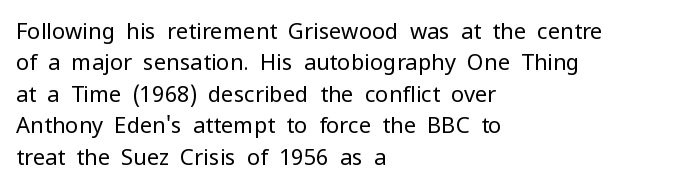
The line-height multiplier appears to be the usual default. The ragged edge is on the right, which tells us the setting is flush left. A typesetter would mark this as roman, not italic. This sample uses plain, unmodified letter spacing. No letter is thick-stroked: the sample isn't bold.
